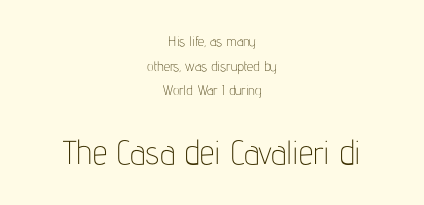
Q: Is the text bold? A: No.
Q: Is the text italic (slanted)? A: No, it is upright.
Q: Is the typeface a serif or a sans-serif typeface? A: Sans-serif.
Q: Is the text underlined? A: No.
Q: How is the paragraph aligned? A: Centered.
Q: Is the spacing between letters normal or unusually wide? A: Normal.
Q: Which block of text is set in a larger size, the first (top) or the second (bottom)? A: The second (bottom) one.
Q: Width (condensed, normal, or wide)? A: Condensed.
Q: Stroke contrast? A: Low.
Q: x-height? A: Medium.
Q: Monospaced? A: No.
